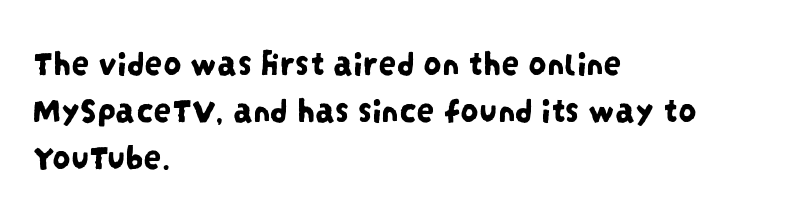
Q: Is the typeface a serif or a sans-serif typeface? A: Sans-serif.
Q: Is the text underlined? A: No.
Q: How is the paragraph aligned? A: Left-aligned.
Q: Is the spacing between letters normal or unusually wide? A: Normal.
Q: Is the spacing between lines tight, normal or loose? A: Normal.
Q: Width (condensed, normal, or wide)? A: Condensed.
Q: Stroke contrast? A: Low.
Q: x-height? A: Large.
Q: Monospaced? A: No.
